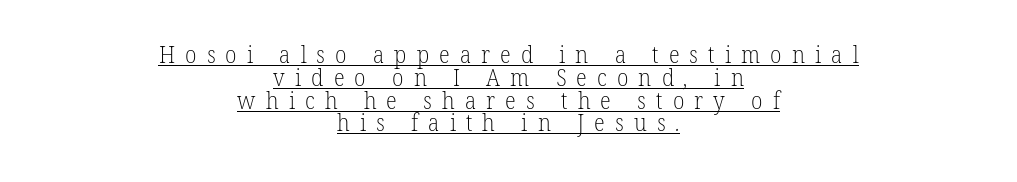
The image shows 23 px text type; set centered, tight line spacing (0.99x), unusually wide letter spacing (+0.44 em), underlined.
